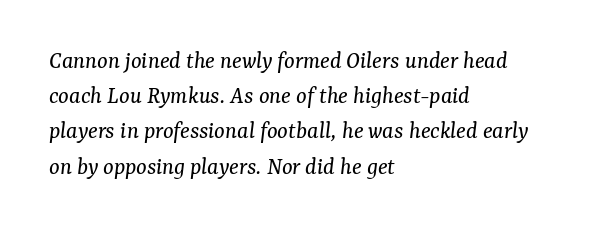
Q: Is the text bold? A: No.
Q: Is the text italic (slanted)? A: Yes, it leans right by about 7 degrees.
Q: Is the text underlined? A: No.
Q: How is the paragraph aligned? A: Left-aligned.
Q: Is the spacing between letters normal or unusually wide? A: Normal.
Q: Is the spacing between lines tight, normal or loose? A: Normal.
